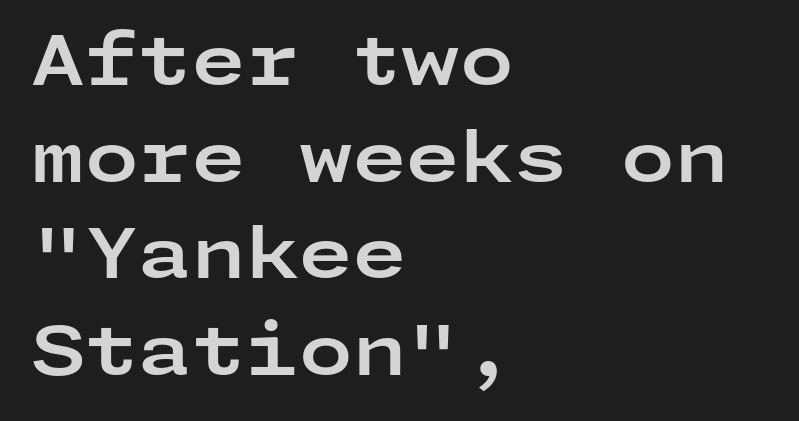
The image shows 69 px bold, wide sans-serif type, upright; set left-aligned, normal line spacing (1.4x), normal letter spacing, not underlined; low stroke contrast and a medium x-height.
